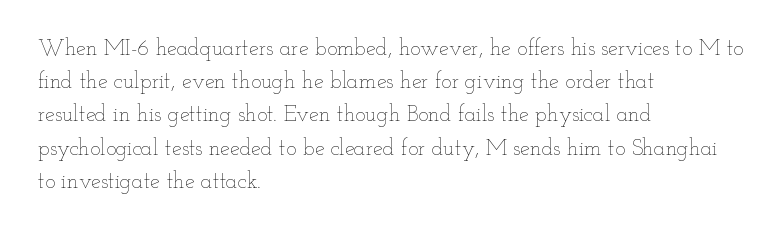
Q: Is the text bold? A: No.
Q: Is the text italic (slanted)? A: No, it is upright.
Q: Is the text underlined? A: No.
Q: How is the paragraph aligned? A: Left-aligned.
Q: Is the spacing between letters normal or unusually wide? A: Normal.
Q: Is the spacing between lines tight, normal or loose? A: Normal.
